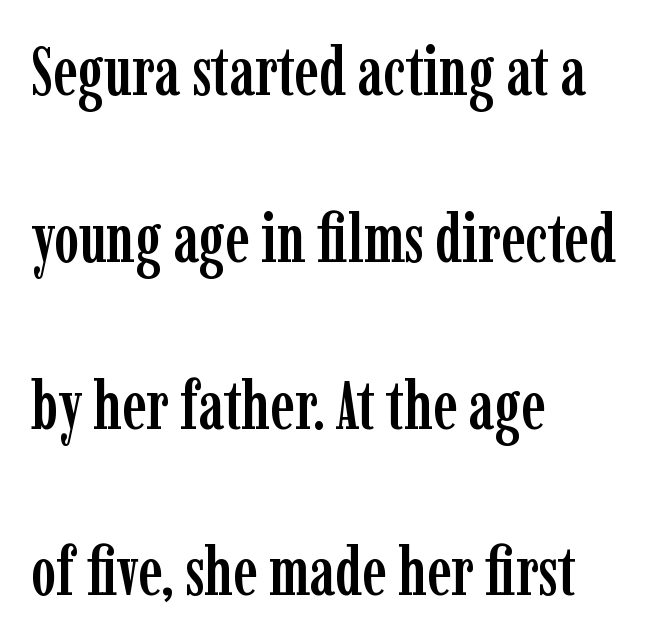
The image shows 67 px condensed serif type, upright; set left-aligned, loose line spacing (2.49x), normal letter spacing, not underlined; low stroke contrast and a medium x-height.
